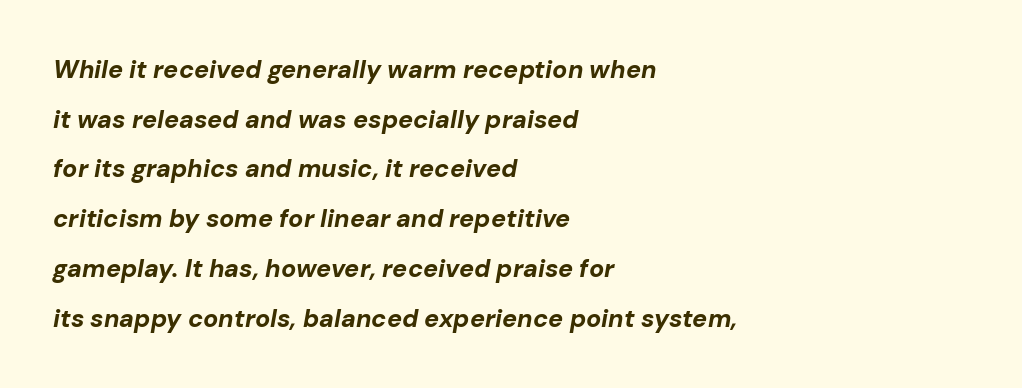
Q: Is the text bold? A: Yes.
Q: Is the text italic (slanted)? A: Yes, it leans right by about 10 degrees.
Q: Is the text underlined? A: No.
Q: How is the paragraph aligned? A: Left-aligned.
Q: Is the spacing between letters normal or unusually wide? A: Normal.
Q: Is the spacing between lines tight, normal or loose? A: Loose.
